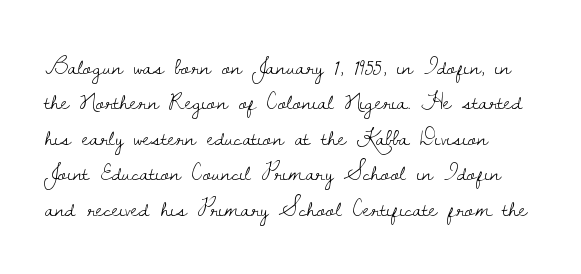
{"bold": "no", "underline": "no", "line_spacing": "normal", "line_spacing_ratio": 1.42, "letter_spacing": "normal", "letter_spacing_em": 0.0, "glyph_px": 25}
